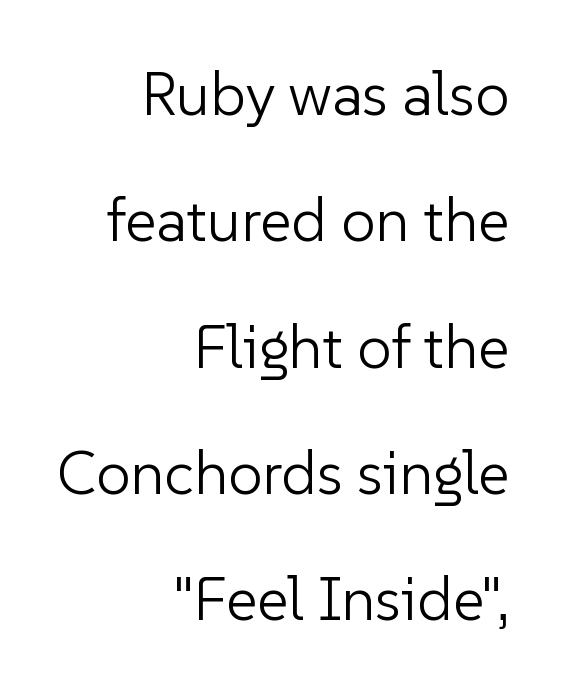
The image shows 61 px light sans-serif type, upright; set right-aligned, loose line spacing (2.07x), normal letter spacing, not underlined; low stroke contrast and a medium x-height.
